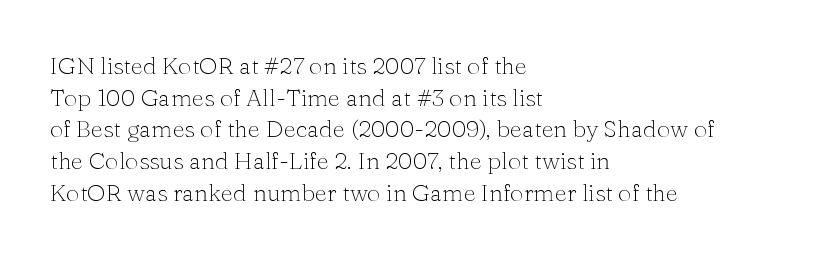
Leftover space on each line is placed entirely after the last word. The typesetting does not lean heavy: it is not bold. Honestly, the letter spacing is just normal — you wouldn't notice it. Underline: absent. If you drew a line through each stem, it would be perfectly vertical.
